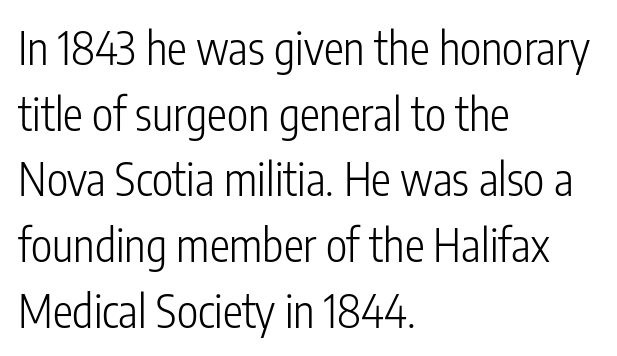
The image shows 45 px light, condensed sans-serif type, upright; set left-aligned, normal line spacing (1.46x), normal letter spacing, not underlined; low stroke contrast and a medium x-height.
